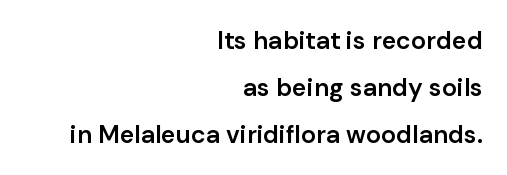
Q: Is the text bold? A: Semi-bold.
Q: Is the text italic (slanted)? A: No, it is upright.
Q: Is the text underlined? A: No.
Q: How is the paragraph aligned? A: Right-aligned.
Q: Is the spacing between letters normal or unusually wide? A: Normal.
